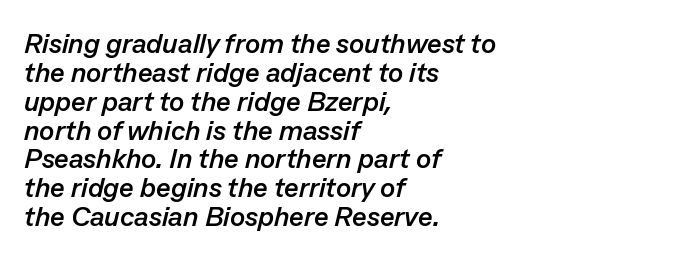
The typesetting leans heavy: a genuine bold. The rendering uses natural spacing where letterforms have individual widths. The line texture is even and compact thanks to regular tracking. Leading: reduced. The setting favours the left margin, as ordinary paragraphs usually do.
